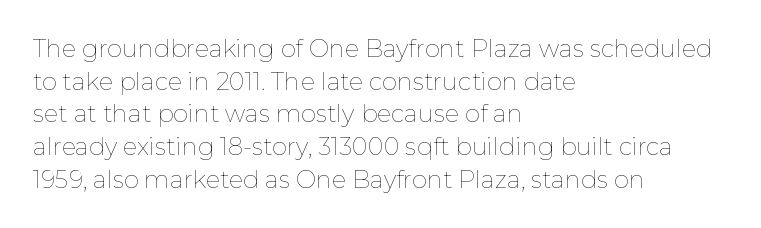
{"italic": "no", "bold": "no", "underline": "no", "align": "left", "line_spacing": "normal", "line_spacing_ratio": 1.36, "letter_spacing": "normal", "letter_spacing_em": 0.0, "glyph_px": 24}
